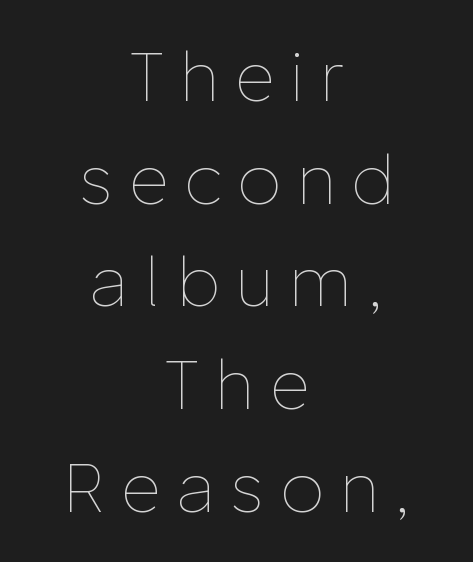
{"italic": "no", "bold": "no", "weight": "thin", "width": "normal", "stroke_contrast": "low", "x_height": "medium", "monospaced": "no", "underline": "no", "align": "center", "line_spacing": "normal", "line_spacing_ratio": 1.51, "letter_spacing": "wide", "letter_spacing_em": 0.26, "glyph_px": 68}
